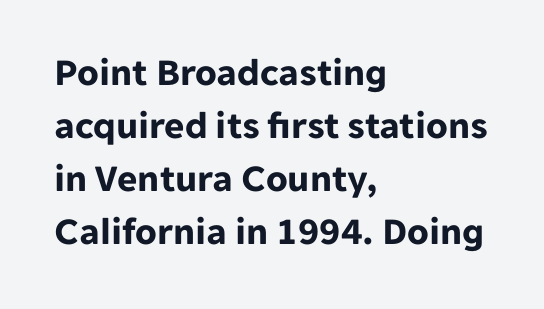
One glance says typical: line gaps are just what's usual. The passage is arranged the way most books set body copy — flush left. The type sits square on the baseline with zero lean. Is this a fixed-width face? No — the glyphs have proportional, varying widths. The characters display no serif detailing; their extremities are plain. Students, this is bold: see how much ink each stroke carries.
